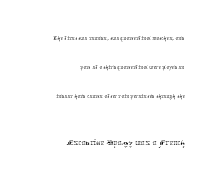
The image shows 20 px text type, upright; set right-aligned, loose line spacing (2.07x), normal letter spacing, not underlined; the second (bottom) block is 1.43x larger.
